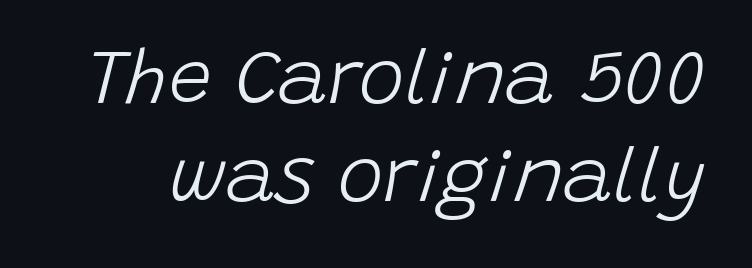
Has an underline been added? It has not. A quiet, ordinary-to-light weight characterises the typeface. You can tell it's italic because the verticals aren't actually vertical. Letter spacing: default. Regarding leading, the lines here are spaced in the standard way.
